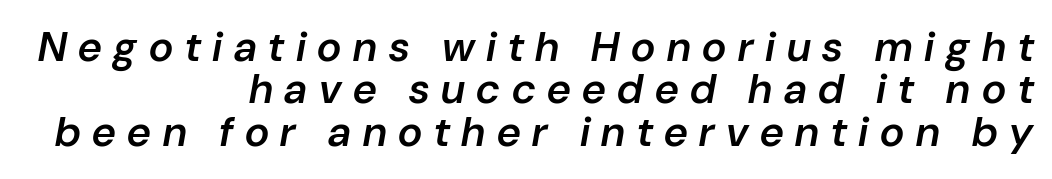
The glyphs have the mass of a demibold cut, below bold. The compositor pushed each line to the right boundary. The zone under the glyphs is completely vacant. Spacing verdict: proportional, widths tailored to each character.
